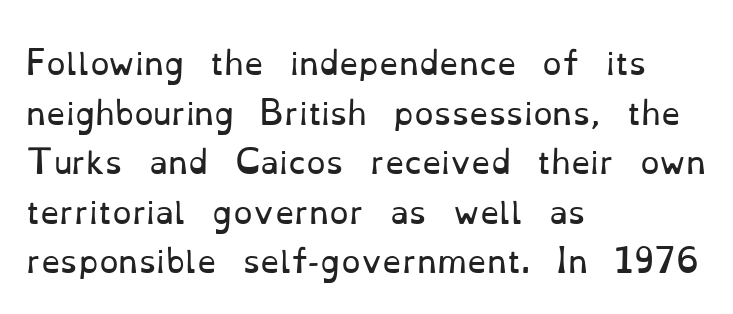
Notice how the stems are strictly vertical — no italics here. Here the designer chose a conventional face with non-uniform glyph widths. Glyph-to-glyph distance matches everyday printed text. A typesetter would label this face a serif. Visually the block forms a straight wall on the left and a jagged coastline on the right. Check the space under the baseline: it is left empty.
